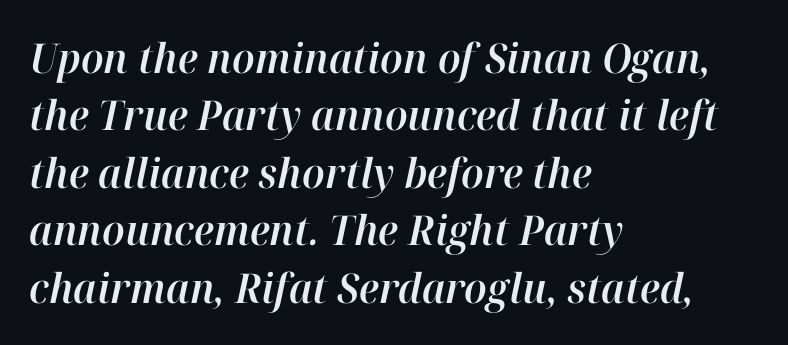
The image shows 41 px text type, italic (leaning right); set left-aligned, normal line spacing (1.4x), normal letter spacing, not underlined; high stroke contrast and a medium x-height.
